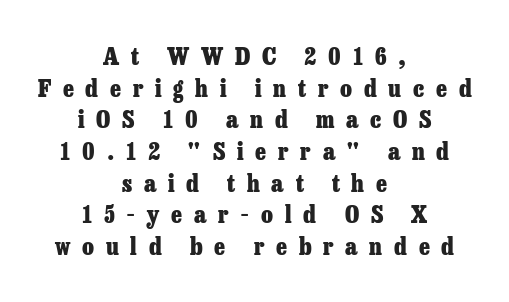
The text block is weighted toward neither margin, spreading evenly from the middle. Every stem runs plumb, perpendicular to the baseline. The glyphs have the mass of a bold cut. The leading is moderate, giving the passage an even texture. Students, note that the glyphs here are deliberately spaced far apart.
